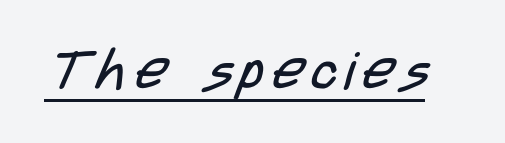
The typeface chosen for these lines omits serifs. Looks like someone drew a line under every word here. Compared with a typical body face, this is equally light or lighter still. Do the characters align in a grid? No, the font is proportional.
